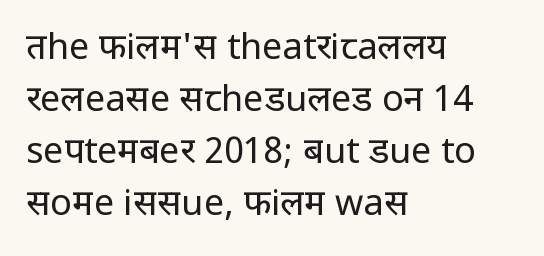
Just letters on the line, the space beneath them empty. Teacher's note: observe the even left margin — that is flush-left alignment. The line texture is even and compact thanks to regular tracking. This block has exactly the height ordinary leading produces. Is the type heavy? It reads as light-to-regular instead. The font's upright variant was chosen for this text.
